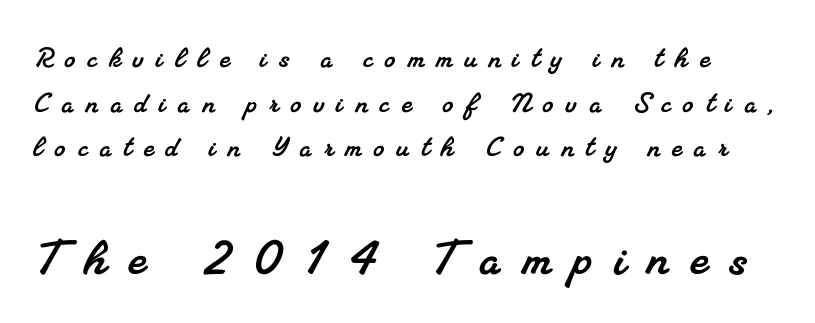
Q: Is the typeface a serif or a sans-serif typeface? A: Serif.
Q: Is the text underlined? A: No.
Q: Is the spacing between letters normal or unusually wide? A: Unusually wide.
Q: Is the spacing between lines tight, normal or loose? A: Normal.
Q: Which block of text is set in a larger size, the first (top) or the second (bottom)? A: The second (bottom) one.
Q: Width (condensed, normal, or wide)? A: Normal.
Q: Stroke contrast? A: Medium.
Q: x-height? A: Small.
Q: Monospaced? A: No.
